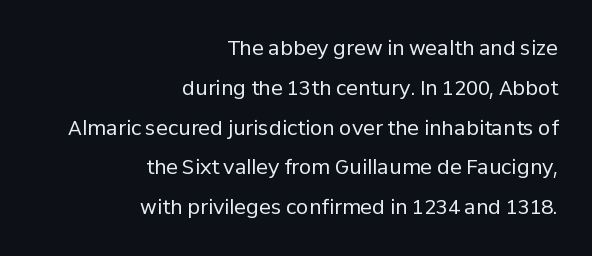
Q: Is the text bold? A: No.
Q: Is the text italic (slanted)? A: No, it is upright.
Q: Is the text underlined? A: No.
Q: How is the paragraph aligned? A: Right-aligned.
Q: Is the spacing between letters normal or unusually wide? A: Normal.
Q: Is the spacing between lines tight, normal or loose? A: Loose.
